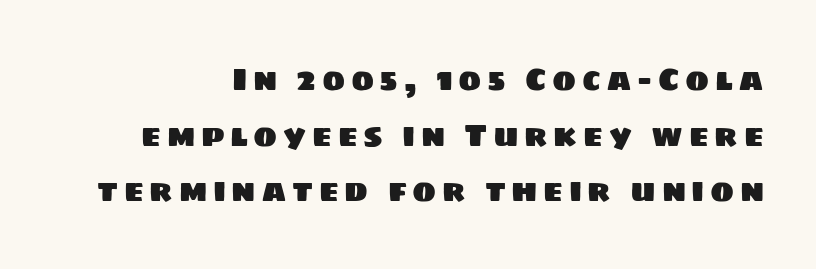
{"serif": "no", "width": "normal", "stroke_contrast": "low", "x_height": "large", "monospaced": "no", "underline": "no", "line_spacing_ratio": 1.74, "glyph_px": 32}
